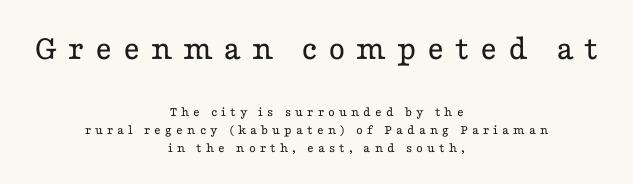
The image shows 36 px regular-weight, wide serif type, upright; set centered, normal line spacing (1.3x), unusually wide letter spacing (+0.29 em), not underlined; the first (top) block is 2.57x larger; low stroke contrast and a medium x-height.
